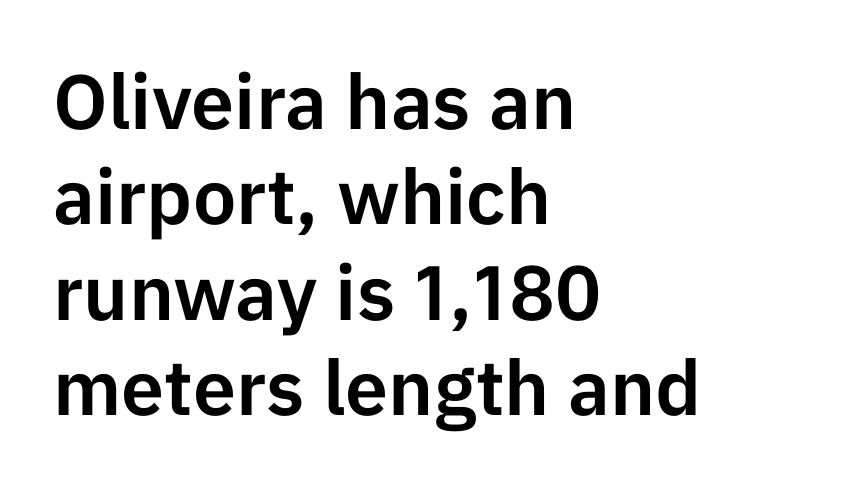
Q: Is the text italic (slanted)? A: No, it is upright.
Q: Is the typeface a serif or a sans-serif typeface? A: Sans-serif.
Q: Is the text underlined? A: No.
Q: How is the paragraph aligned? A: Left-aligned.
Q: Is the spacing between letters normal or unusually wide? A: Normal.
Q: Width (condensed, normal, or wide)? A: Normal.
Q: Stroke contrast? A: Low.
Q: x-height? A: Medium.
Q: Monospaced? A: No.
